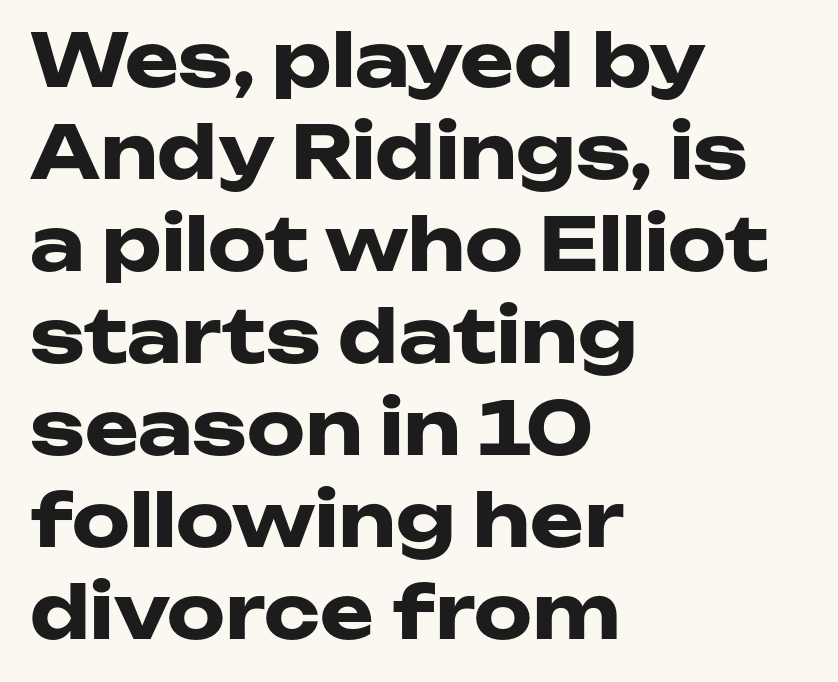
The image shows 73 px heavy, wide sans-serif type, upright; set left-aligned, normal line spacing (1.26x), normal letter spacing, not underlined; low stroke contrast and a medium x-height.
